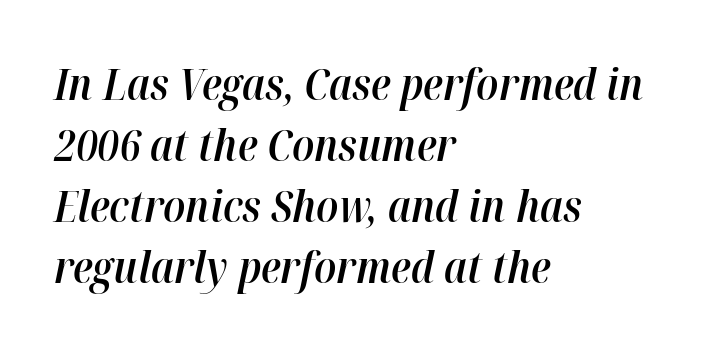
Q: Is the text bold? A: Semi-bold.
Q: Is the text italic (slanted)? A: Yes, it leans right by about 12 degrees.
Q: Is the text underlined? A: No.
Q: How is the paragraph aligned? A: Left-aligned.
Q: Is the spacing between letters normal or unusually wide? A: Normal.
Q: Is the spacing between lines tight, normal or loose? A: Normal.
Q: Width (condensed, normal, or wide)? A: Normal.
Q: Stroke contrast? A: High.
Q: x-height? A: Medium.
Q: Monospaced? A: No.
